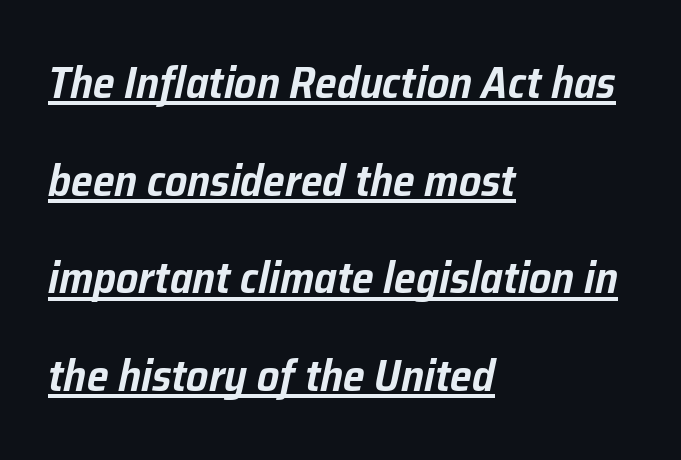
Q: Is the text italic (slanted)? A: Yes, it leans right by about 12 degrees.
Q: Is the text underlined? A: Yes.
Q: How is the paragraph aligned? A: Left-aligned.
Q: Is the spacing between letters normal or unusually wide? A: Normal.
Q: Is the spacing between lines tight, normal or loose? A: Loose.
Q: Width (condensed, normal, or wide)? A: Normal.
Q: Stroke contrast? A: Low.
Q: x-height? A: Medium.
Q: Monospaced? A: No.
